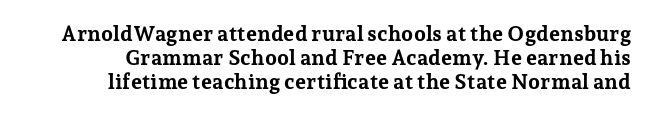
Q: Is the text bold? A: Yes.
Q: Is the text italic (slanted)? A: No, it is upright.
Q: Is the text underlined? A: No.
Q: Is the spacing between letters normal or unusually wide? A: Normal.
Q: Is the spacing between lines tight, normal or loose? A: Tight.
